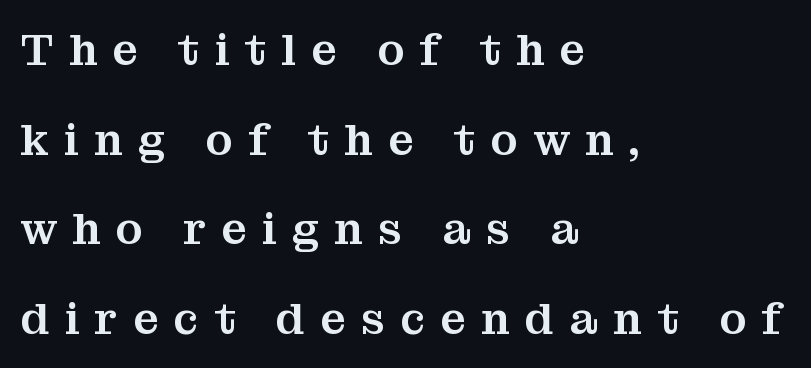
The image shows 45 px serif type, upright; set left-aligned, loose line spacing (1.99x), unusually wide letter spacing (+0.34 em), not underlined; medium stroke contrast and a medium x-height.
